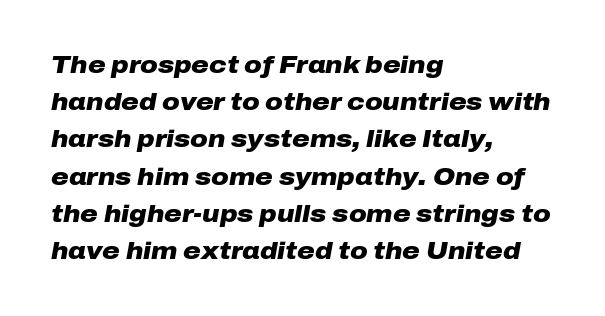
Notice how descenders clear the ascenders below comfortably — that's standard leading. Spacing between characters is what you'd get straight out of the box. Bare-footed words on every line. The letters are bold, with thick, heavy strokes. Slant detected: the letters are inclined.
